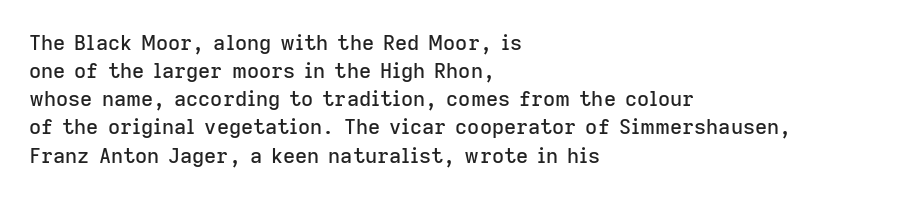
Teacher's note: observe the even left margin — that is flush-left alignment. No italicization has been applied; the sample stays upright. Clear beneath every line of the passage. Honestly, the letter spacing is just normal — you wouldn't notice it. A typesetter would call this leading conventional body-copy spacing.
